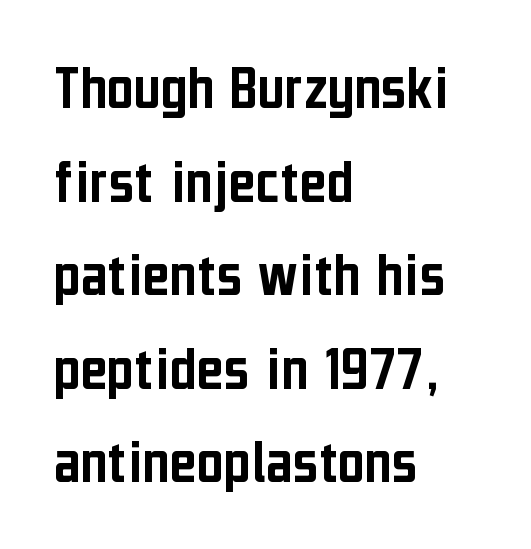
The rendering uses natural spacing where letterforms have individual widths. A classic flush-left, rag-right setting is used for this passage. The type family on display is of the sans-serif kind. The gaps between neighbouring characters are ordinary and unremarkable.
